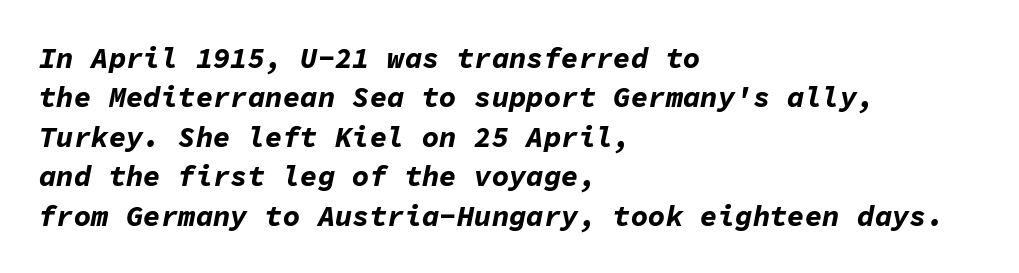
Words float on clear page, feet unadorned. Nobody touched the tracking dial on this one. Each line starts at the same left margin while the right side varies. The rendering uses a bold face; every stroke is thick and dark. This sample has the even, mechanical cadence of fixed-width lettering. Students, observe: this is what conventionally led text looks like.
